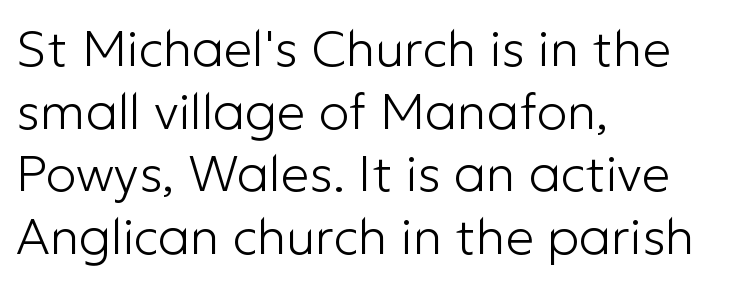
Q: Is the text bold? A: No.
Q: Is the text italic (slanted)? A: No, it is upright.
Q: Is the typeface a serif or a sans-serif typeface? A: Sans-serif.
Q: Is the text underlined? A: No.
Q: How is the paragraph aligned? A: Left-aligned.
Q: Is the spacing between letters normal or unusually wide? A: Normal.
Q: Width (condensed, normal, or wide)? A: Normal.
Q: Stroke contrast? A: Low.
Q: x-height? A: Medium.
Q: Monospaced? A: No.
